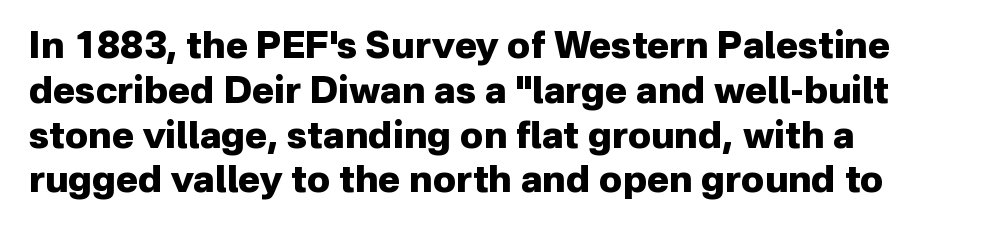
Q: Is the text bold? A: Yes.
Q: Is the text italic (slanted)? A: No, it is upright.
Q: Is the typeface a serif or a sans-serif typeface? A: Sans-serif.
Q: Is the text underlined? A: No.
Q: How is the paragraph aligned? A: Left-aligned.
Q: Is the spacing between letters normal or unusually wide? A: Normal.
Q: Width (condensed, normal, or wide)? A: Normal.
Q: Stroke contrast? A: Low.
Q: x-height? A: Medium.
Q: Monospaced? A: No.
